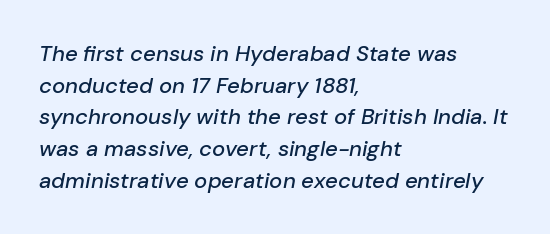
The image shows 22 px text type, italic (leaning right); set left-aligned, normal line spacing (1.44x), normal letter spacing, not underlined.
